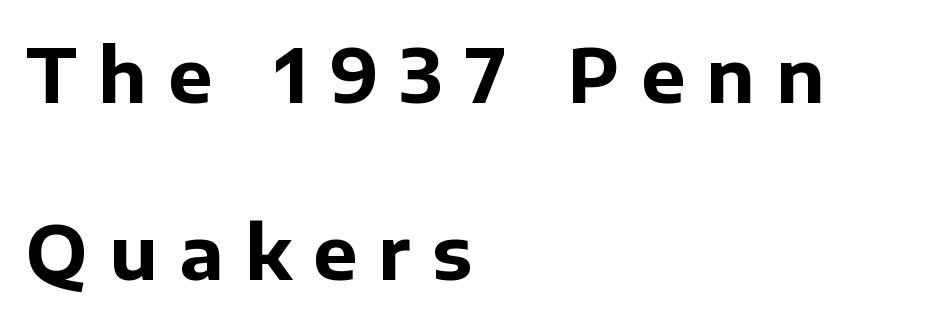
The image shows 74 px bold sans-serif type, upright; set left-aligned, loose line spacing (2.39x), unusually wide letter spacing (+0.29 em), not underlined; low stroke contrast and a medium x-height.
